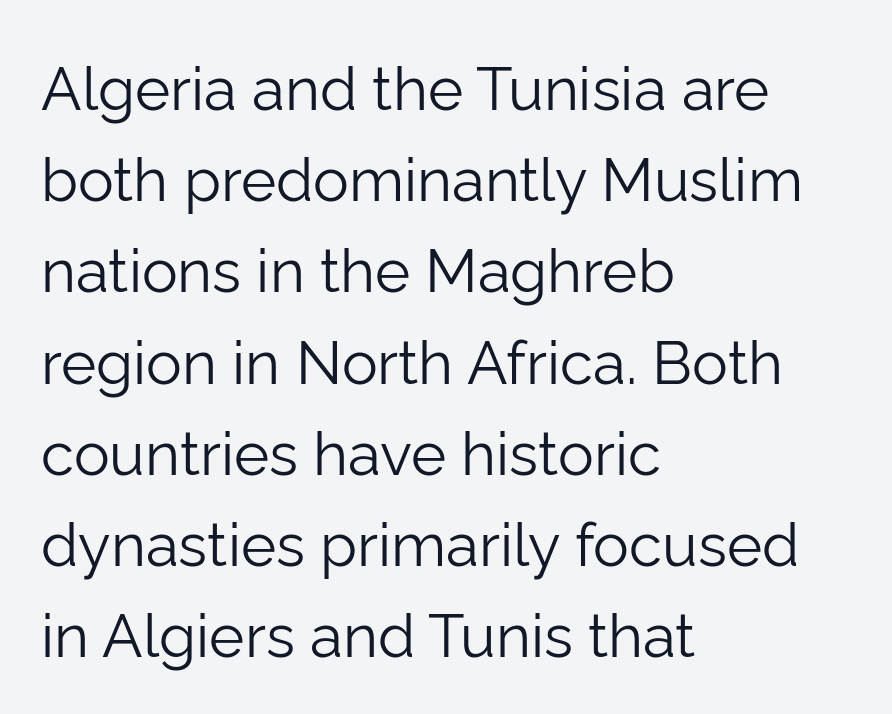
The specimen omits any rule beneath the text block's lines. Notice how the passage keeps a crisp vertical edge on the left only. To sum up the face: it is a sans, with no serifs. The tracking reads as untouched default to a designer's eye. Nope, not italic — everything's standing straight.
